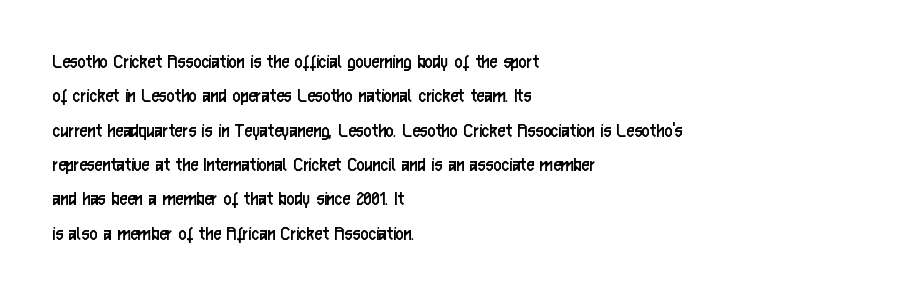
{"italic": "no", "bold": "no", "underline": "no", "align": "left", "line_spacing": "normal", "line_spacing_ratio": 1.56, "letter_spacing": "normal", "letter_spacing_em": 0.0, "glyph_px": 22}
